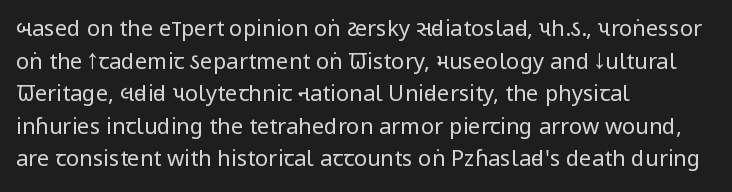
Q: Is the text bold? A: No.
Q: Is the text italic (slanted)? A: No, it is upright.
Q: Is the text underlined? A: No.
Q: How is the paragraph aligned? A: Left-aligned.
Q: Is the spacing between letters normal or unusually wide? A: Normal.
Q: Is the spacing between lines tight, normal or loose? A: Normal.
